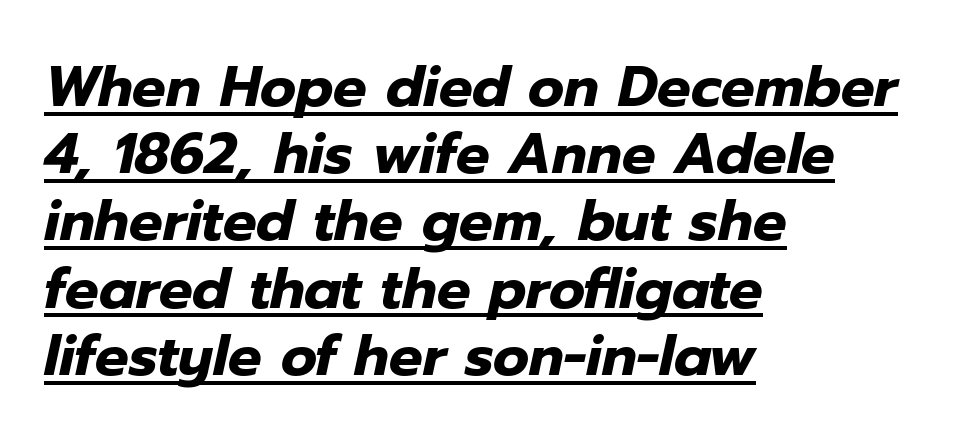
{"italic": "yes", "lean": "right", "slant_degrees": 12, "bold": "yes", "weight": "heavy", "width": "normal", "stroke_contrast": "low", "x_height": "medium", "monospaced": "no", "underline": "yes", "align": "left", "line_spacing_ratio": 1.2, "letter_spacing": "normal", "letter_spacing_em": 0.0, "glyph_px": 56}
